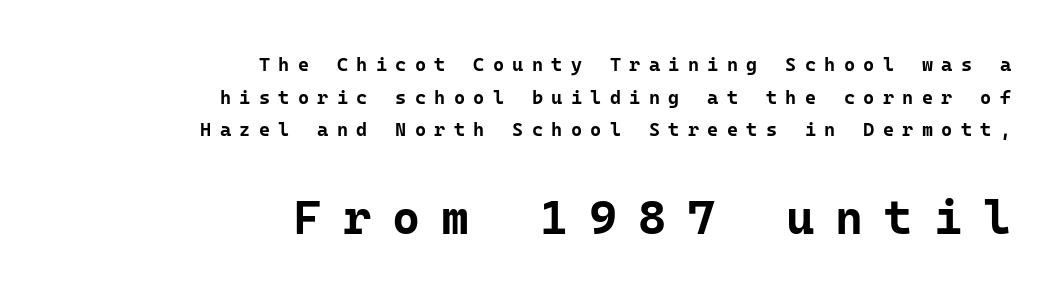
What stands out about the letter spacing? Its width — letters are far apart. It's the straight-up-and-down kind of type. The glyphs are unaccompanied by any horizontal stroke below them. The passage shown begins with its smaller block and ends with its larger one.
